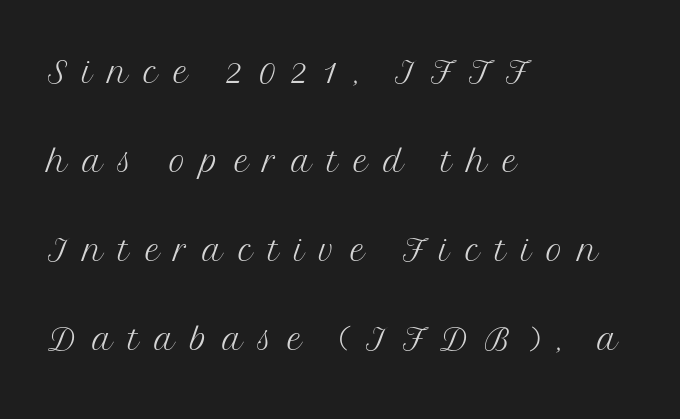
{"serif": "yes", "bold": "no", "weight": "light", "width": "normal", "stroke_contrast": "medium", "x_height": "medium", "monospaced": "no", "underline": "no", "align": "left", "line_spacing": "loose", "line_spacing_ratio": 1.98, "letter_spacing": "wide", "letter_spacing_em": 0.34, "glyph_px": 45}
